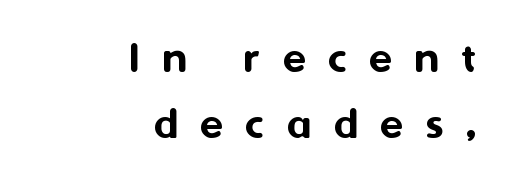
Q: Is the text italic (slanted)? A: No, it is upright.
Q: Is the typeface a serif or a sans-serif typeface? A: Sans-serif.
Q: Is the text underlined? A: No.
Q: How is the paragraph aligned? A: Right-aligned.
Q: Is the spacing between letters normal or unusually wide? A: Unusually wide.
Q: Is the spacing between lines tight, normal or loose? A: Normal.
Q: Width (condensed, normal, or wide)? A: Normal.
Q: Stroke contrast? A: Medium.
Q: x-height? A: Medium.
Q: Monospaced? A: No.
